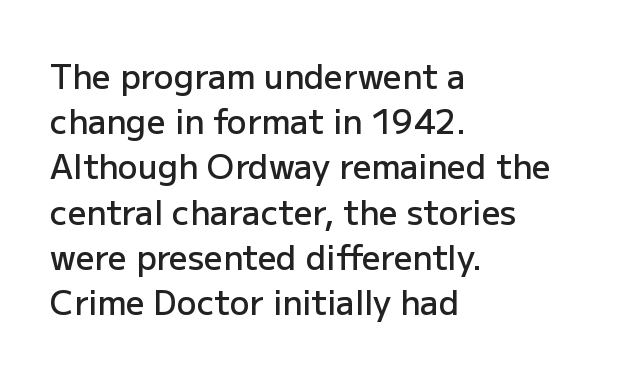
The image shows 33 px semibold sans-serif type, upright; set left-aligned, normal line spacing (1.37x), normal letter spacing, not underlined; low stroke contrast and a medium x-height.
